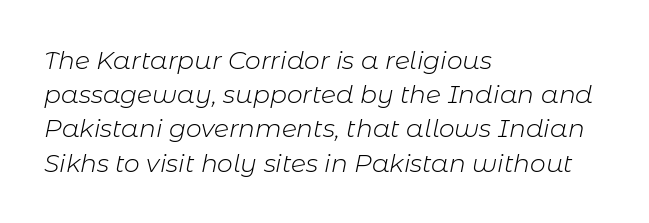
Q: Is the text bold? A: No.
Q: Is the text italic (slanted)? A: Yes, it leans right by about 11 degrees.
Q: Is the text underlined? A: No.
Q: How is the paragraph aligned? A: Left-aligned.
Q: Is the spacing between letters normal or unusually wide? A: Normal.
Q: Is the spacing between lines tight, normal or loose? A: Normal.
